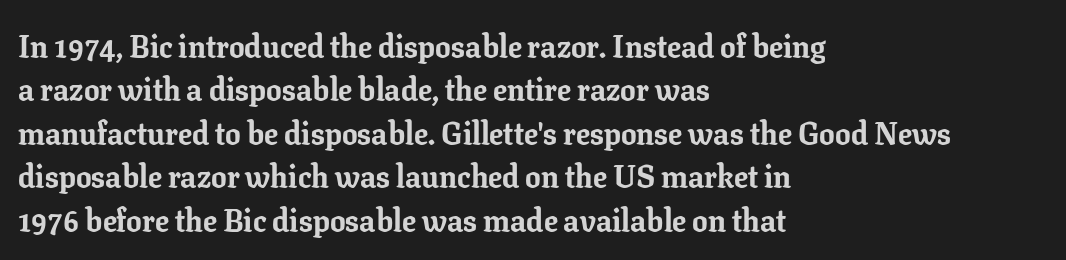
Compared with a centered layout, this one pins lines to the left instead. The face used here is seriffed, in the tradition of book romans. This rendering features lettering with no underline. What's the leading like? Ordinary, nothing unusual. Looks like regular typesetting: each glyph gets only the width it needs. The passage shown has conventional tracking throughout.
